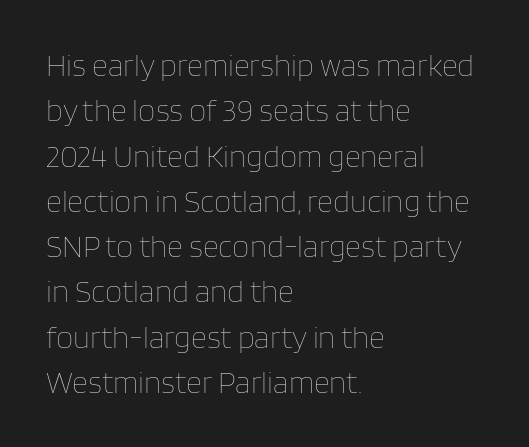
Q: Is the text bold? A: No.
Q: Is the text italic (slanted)? A: No, it is upright.
Q: Is the text underlined? A: No.
Q: How is the paragraph aligned? A: Left-aligned.
Q: Is the spacing between letters normal or unusually wide? A: Normal.
Q: Is the spacing between lines tight, normal or loose? A: Normal.
Q: Width (condensed, normal, or wide)? A: Normal.
Q: Stroke contrast? A: Low.
Q: x-height? A: Large.
Q: Monospaced? A: No.
